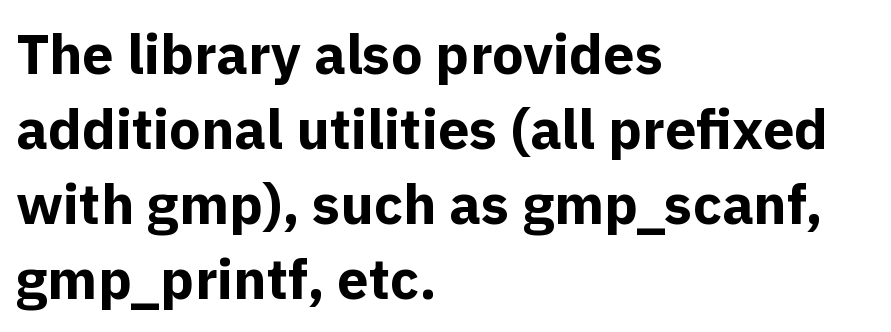
Q: Is the text bold? A: Yes.
Q: Is the text italic (slanted)? A: No, it is upright.
Q: Is the typeface a serif or a sans-serif typeface? A: Sans-serif.
Q: Is the text underlined? A: No.
Q: How is the paragraph aligned? A: Left-aligned.
Q: Is the spacing between letters normal or unusually wide? A: Normal.
Q: Is the spacing between lines tight, normal or loose? A: Normal.
Q: Width (condensed, normal, or wide)? A: Normal.
Q: x-height? A: Medium.
Q: Monospaced? A: No.
